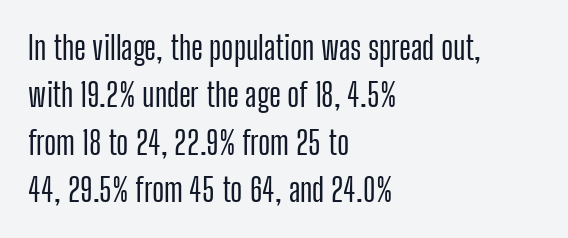
Q: Is the text italic (slanted)? A: No, it is upright.
Q: Is the typeface a serif or a sans-serif typeface? A: Sans-serif.
Q: Is the text underlined? A: No.
Q: How is the paragraph aligned? A: Left-aligned.
Q: Is the spacing between letters normal or unusually wide? A: Normal.
Q: Is the spacing between lines tight, normal or loose? A: Normal.
Q: Width (condensed, normal, or wide)? A: Condensed.
Q: Stroke contrast? A: Low.
Q: x-height? A: Medium.
Q: Monospaced? A: No.
